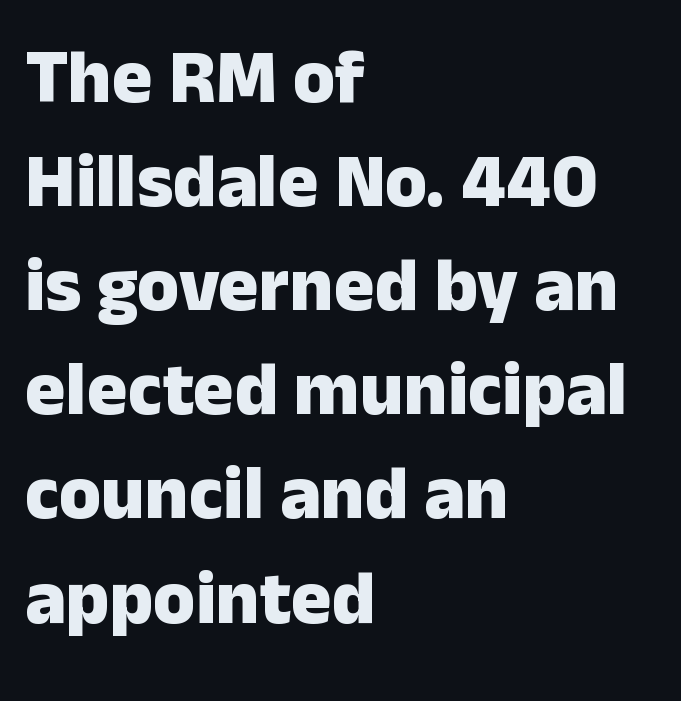
{"serif": "no", "italic": "no", "bold": "yes", "weight": "heavy", "width": "normal", "stroke_contrast": "low", "x_height": "medium", "monospaced": "no", "underline": "no", "align": "left", "line_spacing": "normal", "line_spacing_ratio": 1.37, "letter_spacing": "normal", "letter_spacing_em": 0.0, "glyph_px": 76}
